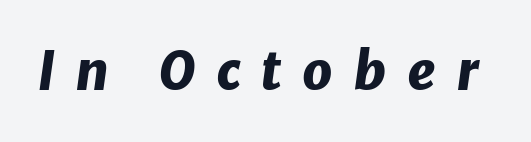
Q: Is the text bold? A: Yes.
Q: Is the text italic (slanted)? A: Yes, it leans right by about 8 degrees.
Q: Is the text underlined? A: No.
Q: Is the spacing between letters normal or unusually wide? A: Unusually wide.
Q: Width (condensed, normal, or wide)? A: Normal.
Q: Stroke contrast? A: Low.
Q: x-height? A: Medium.
Q: Monospaced? A: No.
